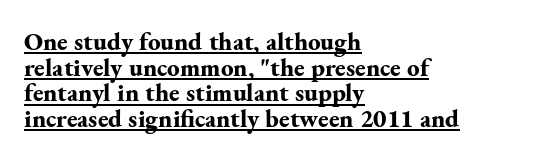
Q: Is the text bold? A: Yes.
Q: Is the text italic (slanted)? A: No, it is upright.
Q: Is the text underlined? A: Yes.
Q: How is the paragraph aligned? A: Left-aligned.
Q: Is the spacing between letters normal or unusually wide? A: Normal.
Q: Is the spacing between lines tight, normal or loose? A: Tight.
